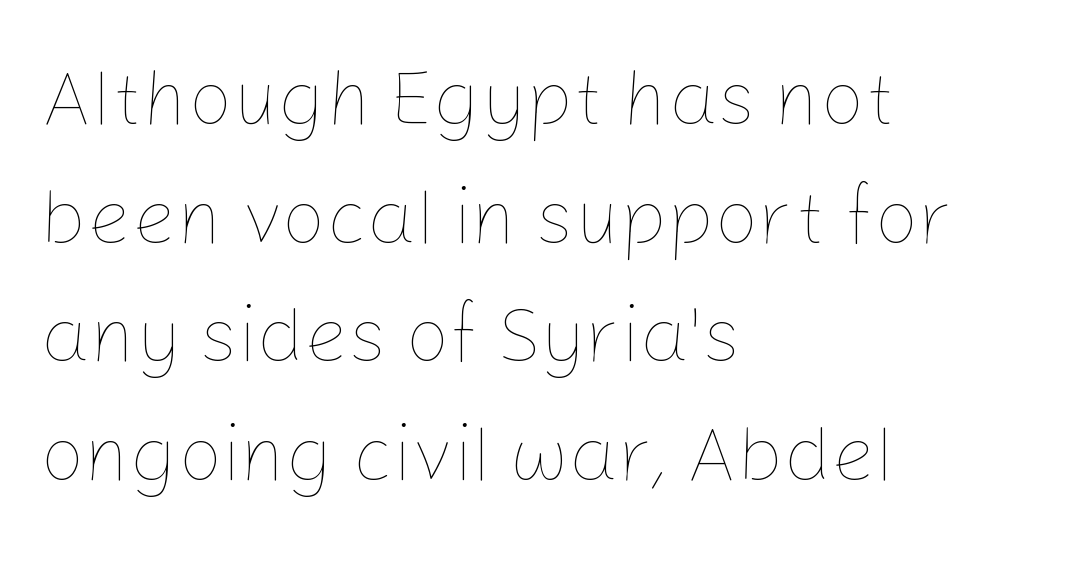
The image shows 78 px thin type, upright; set left-aligned, normal line spacing (1.52x), normal letter spacing, not underlined; low stroke contrast and a medium x-height.
